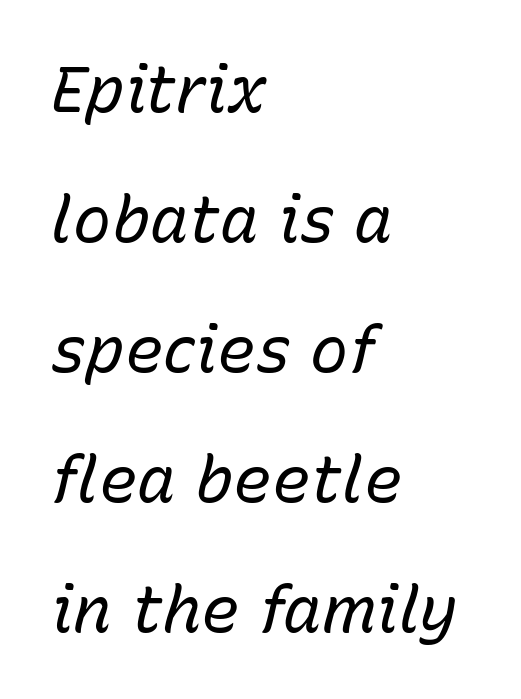
Q: Is the text bold? A: No.
Q: Is the text italic (slanted)? A: Yes, it leans right by about 15 degrees.
Q: Is the text underlined? A: No.
Q: How is the paragraph aligned? A: Left-aligned.
Q: Is the spacing between letters normal or unusually wide? A: Normal.
Q: Is the spacing between lines tight, normal or loose? A: Loose.
Q: Width (condensed, normal, or wide)? A: Normal.
Q: Stroke contrast? A: Low.
Q: x-height? A: Medium.
Q: Monospaced? A: No.
